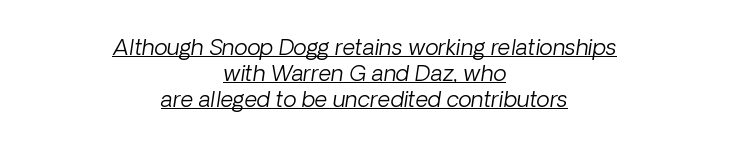
This is oblique type, the kind used for emphasis or titles. Compared with a typical body face, this is equally light or lighter still. A typographer would call this underscored text. Caption: standard tracking, unaltered. Both edges are ragged and mirror each other, which tells us the setting is centered.
